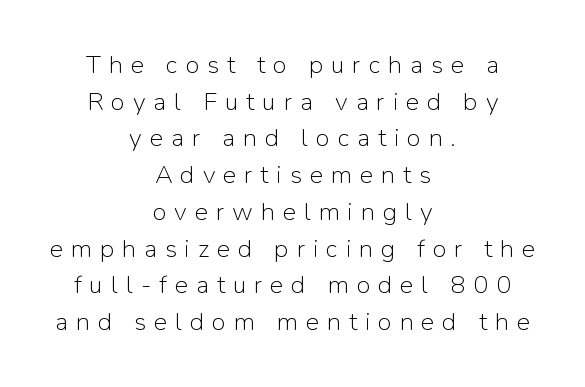
{"italic": "no", "bold": "no", "underline": "no", "align": "center", "line_spacing": "normal", "line_spacing_ratio": 1.47, "letter_spacing": "wide", "letter_spacing_em": 0.32, "glyph_px": 25}
